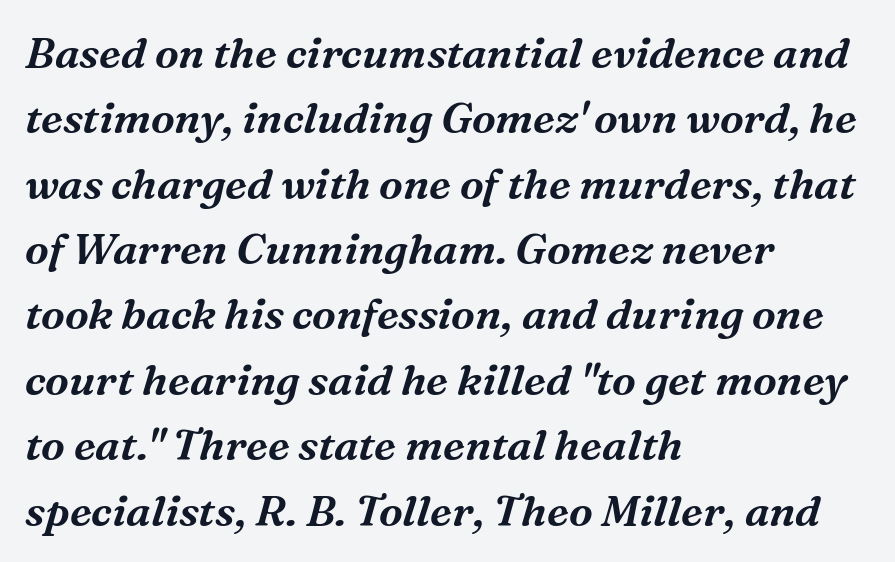
{"serif": "yes", "italic": "yes", "lean": "right", "slant_degrees": 16, "width": "normal", "stroke_contrast": "medium", "x_height": "medium", "monospaced": "no", "underline": "no", "align": "left", "line_spacing": "normal", "line_spacing_ratio": 1.52, "letter_spacing": "normal", "letter_spacing_em": 0.0, "glyph_px": 43}
